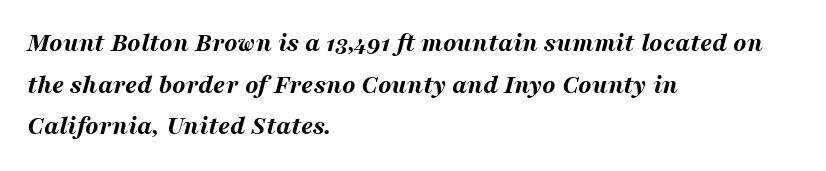
The image shows 27 px bold type, italic (leaning right); set left-aligned, normal line spacing (1.54x), normal letter spacing, not underlined.
